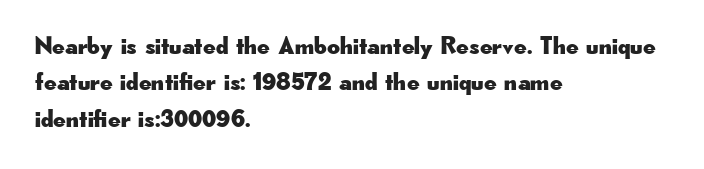
Plain, unruled lines of type. The type is set solid horizontally, with unmodified tracking. Tall strokes in this sample are plumb rather than angled. Regarding leading, the lines here are spaced in the standard way.
